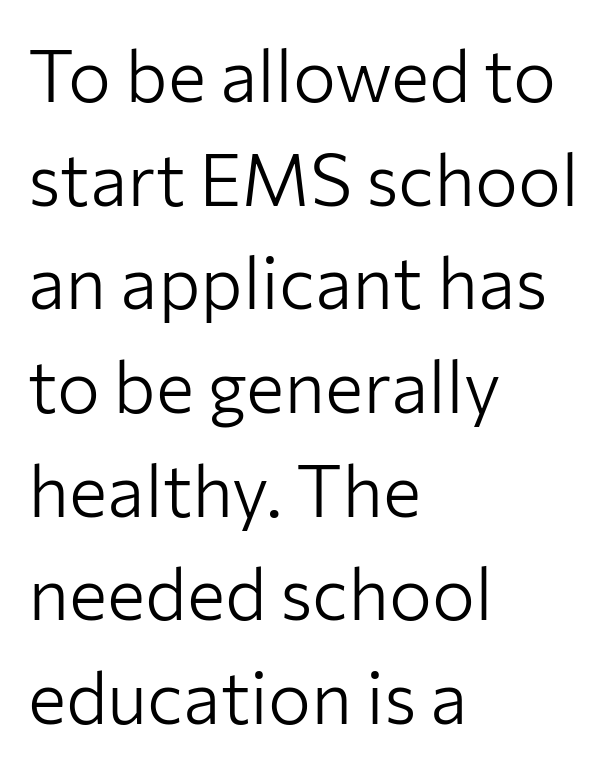
Q: Is the text bold? A: No.
Q: Is the text italic (slanted)? A: No, it is upright.
Q: Is the typeface a serif or a sans-serif typeface? A: Sans-serif.
Q: Is the text underlined? A: No.
Q: How is the paragraph aligned? A: Left-aligned.
Q: Is the spacing between letters normal or unusually wide? A: Normal.
Q: Is the spacing between lines tight, normal or loose? A: Normal.
Q: Width (condensed, normal, or wide)? A: Normal.
Q: Stroke contrast? A: Low.
Q: x-height? A: Medium.
Q: Monospaced? A: No.
